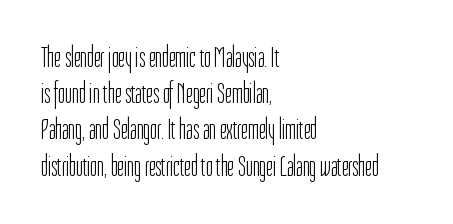
Spacing between characters is what you'd get straight out of the box. Varying glyph widths throughout — classic text-font behaviour. The space directly below the letters is spotless. Honestly, the row spacing looks completely unremarkable. Tall strokes in this sample are plumb rather than angled. Check where the strokes stop: nothing finishes them off — pure sans.
